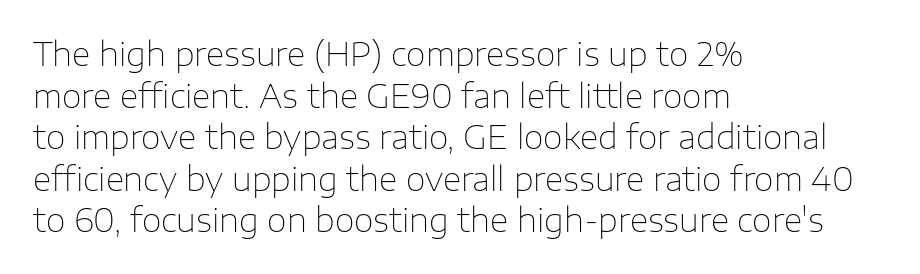
Stems and bowls with no extra thickness — not bold. Vertically, the passage feels balanced, rows spaced as you'd expect. Proportional: the letters do not fall into vertical columns. These lines keep a tight, regular rhythm from letter to letter. The string is rendered with underlining switched off.
